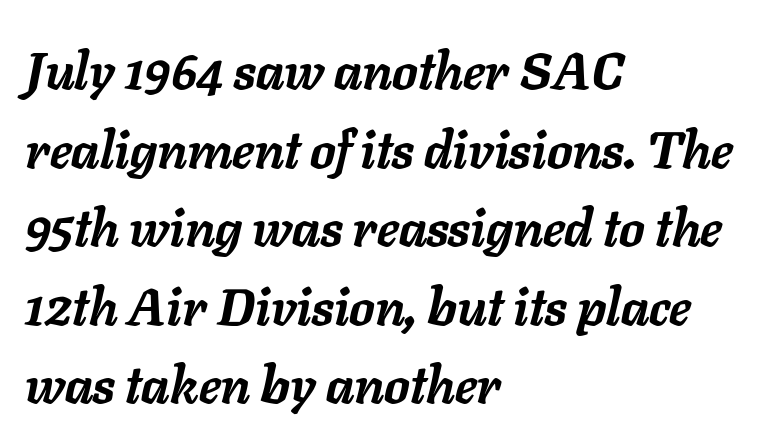
Q: Is the text bold? A: Yes.
Q: Is the text italic (slanted)? A: Yes, it leans right by about 11 degrees.
Q: Is the text underlined? A: No.
Q: How is the paragraph aligned? A: Left-aligned.
Q: Is the spacing between letters normal or unusually wide? A: Normal.
Q: Is the spacing between lines tight, normal or loose? A: Normal.
Q: Width (condensed, normal, or wide)? A: Normal.
Q: Stroke contrast? A: Low.
Q: x-height? A: Medium.
Q: Monospaced? A: No.
